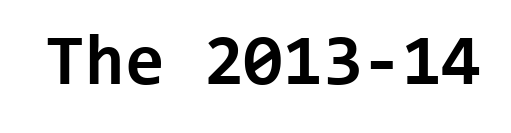
The image shows 72 px bold sans-serif type, upright, monospaced; set normal letter spacing, not underlined; low stroke contrast and a medium x-height.
